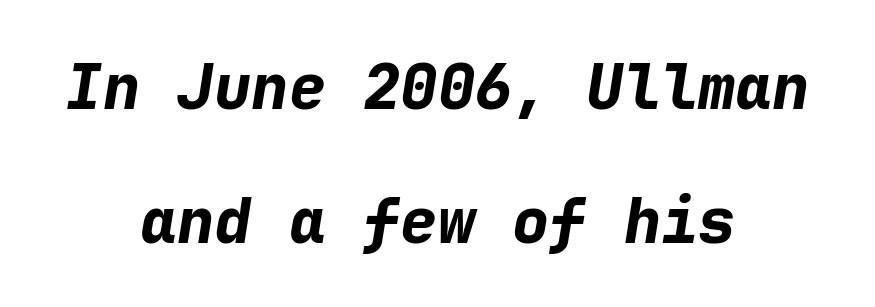
The rendering positions every line midway between the sides. Descenders hang freely into open space. Leading: increased. Monospaced: the letters line up in strict vertical columns. Weight check: bold — yes, fully.
